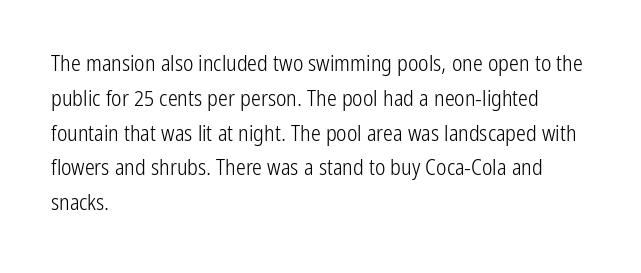
The image shows 22 px text type, upright; set left-aligned, normal line spacing (1.58x), normal letter spacing, not underlined.
